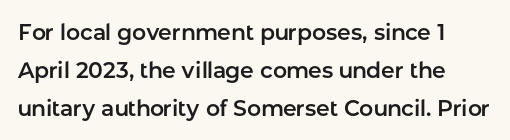
The image shows 22 px text type, upright; set line spacing 1.72x, normal letter spacing, not underlined.
